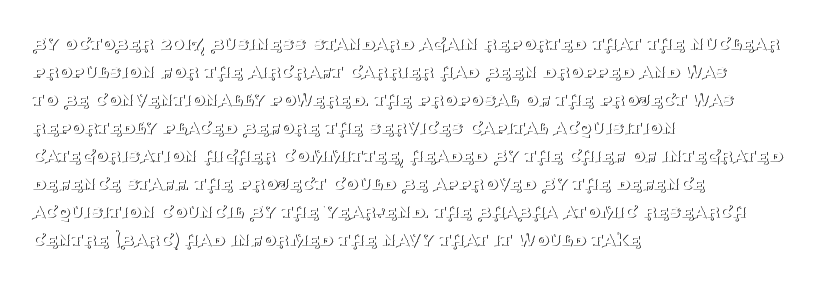
Q: Is the text bold? A: No.
Q: Is the text italic (slanted)? A: No, it is upright.
Q: Is the text underlined? A: No.
Q: How is the paragraph aligned? A: Left-aligned.
Q: Is the spacing between letters normal or unusually wide? A: Normal.
Q: Is the spacing between lines tight, normal or loose? A: Normal.
